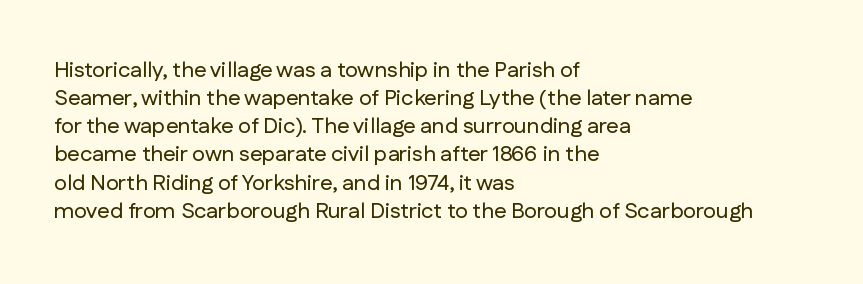
Style check: upright. Decoration check: the copy has no underline. The gaps between neighbouring characters are ordinary and unremarkable. This sample is left-justified, so line endings fall wherever the words run out. The rows are spaced the way most documents space them.
